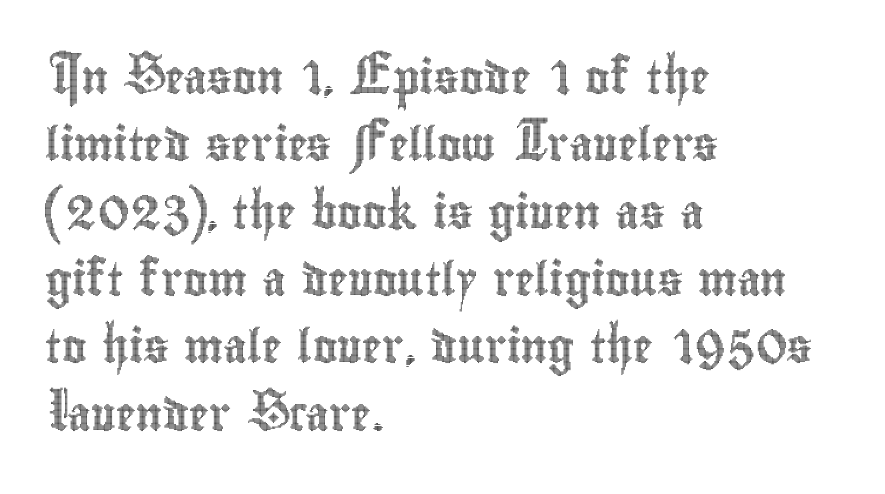
Q: Is the text italic (slanted)? A: No, it is upright.
Q: Is the text underlined? A: No.
Q: How is the paragraph aligned? A: Left-aligned.
Q: Is the spacing between letters normal or unusually wide? A: Normal.
Q: Is the spacing between lines tight, normal or loose? A: Loose.
Q: Width (condensed, normal, or wide)? A: Condensed.
Q: x-height? A: Small.
Q: Monospaced? A: No.
